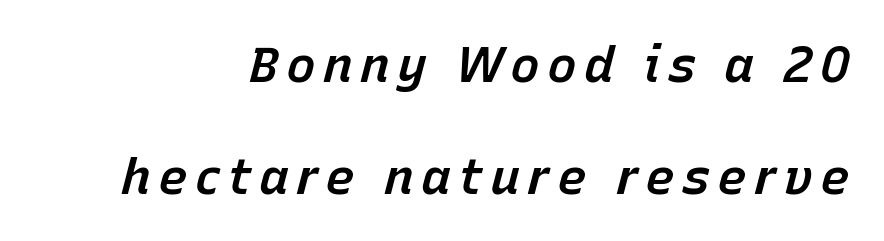
{"italic": "yes", "lean": "right", "slant_degrees": 15, "bold": "semi", "weight": "semibold", "width": "normal", "stroke_contrast": "low", "x_height": "medium", "monospaced": "no", "underline": "no", "line_spacing": "loose", "line_spacing_ratio": 2.24, "glyph_px": 50}
